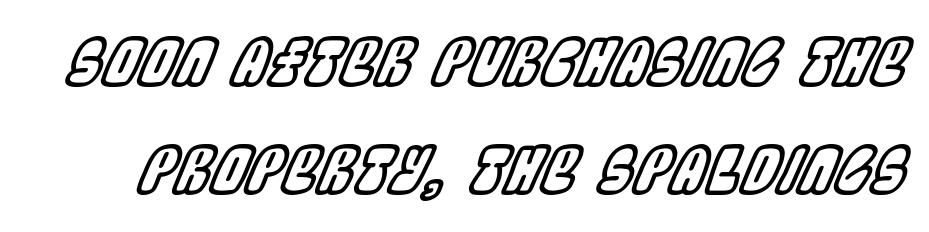
{"italic": "yes", "lean": "right", "slant_degrees": 22, "width": "condensed", "x_height": "large", "monospaced": "no", "underline": "no", "line_spacing": "normal", "line_spacing_ratio": 1.69, "letter_spacing": "normal", "letter_spacing_em": 0.0, "glyph_px": 64}
